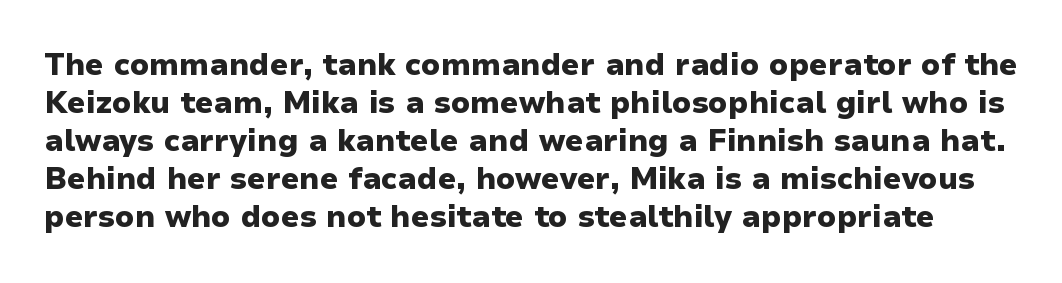
{"serif": "no", "italic": "no", "bold": "yes", "weight": "heavy", "width": "normal", "stroke_contrast": "low", "x_height": "medium", "monospaced": "no", "underline": "no", "line_spacing": "normal", "line_spacing_ratio": 1.27, "letter_spacing": "normal", "letter_spacing_em": 0.0, "glyph_px": 30}
